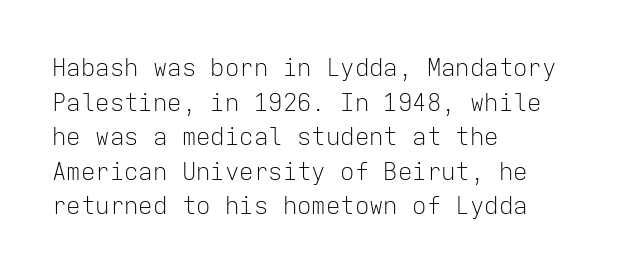
Regarding leading, the lines here are spaced in the standard way. The letters look calm and open, with moderate or lighter stems. Layout note: lines flush left. The rendering keeps characters at their native spacing. The lettering stays uniformly vertical, giving the passage a roman look. Underline: absent.
